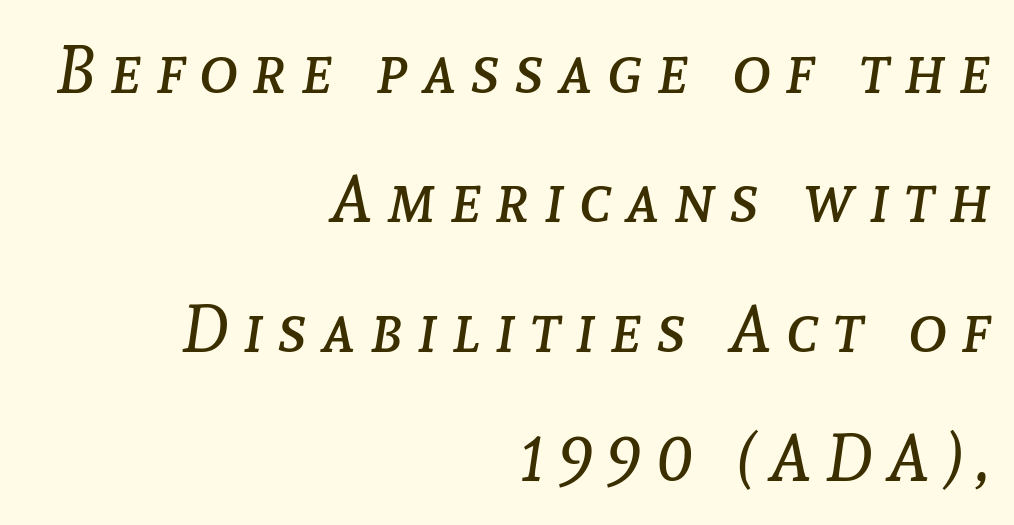
The image shows 66 px regular-weight type, italic (leaning right); set right-aligned, loose line spacing (1.96x), unusually wide letter spacing (+0.22 em), not underlined; low stroke contrast and a medium x-height.
